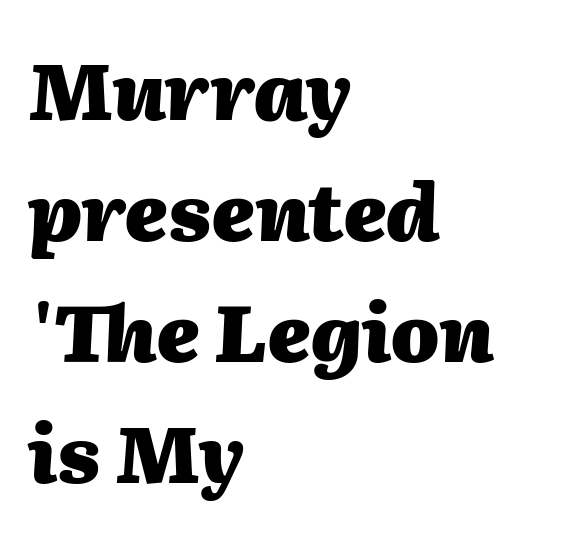
{"italic": "yes", "lean": "right", "slant_degrees": 2, "bold": "yes", "weight": "heavy", "width": "normal", "stroke_contrast": "medium", "x_height": "medium", "monospaced": "no", "underline": "no", "align": "left", "line_spacing": "normal", "line_spacing_ratio": 1.55, "letter_spacing": "normal", "letter_spacing_em": 0.0, "glyph_px": 78}
